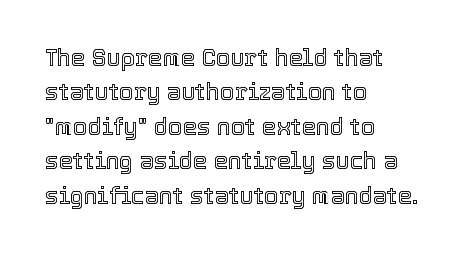
The image shows 23 px text type, upright; set left-aligned, normal line spacing (1.5x), normal letter spacing, not underlined.
